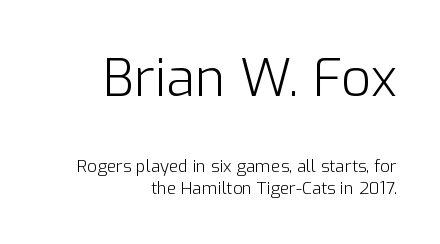
Q: Is the text bold? A: No.
Q: Is the text italic (slanted)? A: No, it is upright.
Q: Is the typeface a serif or a sans-serif typeface? A: Sans-serif.
Q: Is the text underlined? A: No.
Q: How is the paragraph aligned? A: Right-aligned.
Q: Is the spacing between letters normal or unusually wide? A: Normal.
Q: Is the spacing between lines tight, normal or loose? A: Normal.
Q: Which block of text is set in a larger size, the first (top) or the second (bottom)? A: The first (top) one.
Q: Width (condensed, normal, or wide)? A: Normal.
Q: Stroke contrast? A: Low.
Q: x-height? A: Medium.
Q: Monospaced? A: No.
